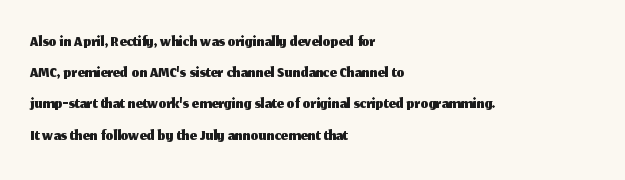
Q: Is the text italic (slanted)? A: No, it is upright.
Q: Is the text underlined? A: No.
Q: How is the paragraph aligned? A: Left-aligned.
Q: Is the spacing between letters normal or unusually wide? A: Normal.
Q: Is the spacing between lines tight, normal or loose? A: Normal.
